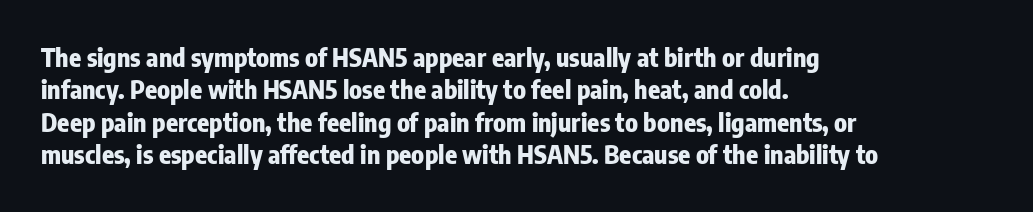
{"italic": "no", "bold": "yes", "underline": "no", "align": "left", "line_spacing": "normal", "line_spacing_ratio": 1.3, "letter_spacing": "normal", "letter_spacing_em": 0.0, "glyph_px": 25}
